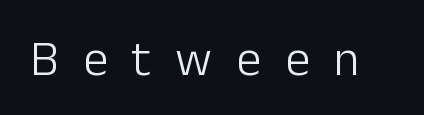
The rendering uses natural spacing where letterforms have individual widths. The characters are drawn with everyday or finer stroke widths. Between one letter and the next there's a generous, obvious gap. This is roman type, the default non-slanted kind. Descender tails drop into unmarked territory. The designer went with a sans here, leaving each stem footless.
